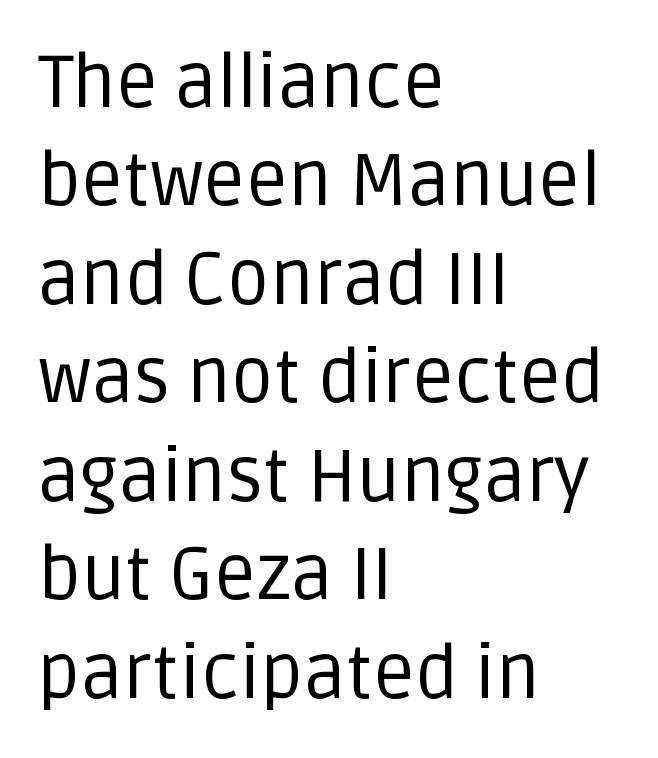
Q: Is the text bold? A: No.
Q: Is the text italic (slanted)? A: No, it is upright.
Q: Is the typeface a serif or a sans-serif typeface? A: Sans-serif.
Q: Is the text underlined? A: No.
Q: How is the paragraph aligned? A: Left-aligned.
Q: Is the spacing between letters normal or unusually wide? A: Normal.
Q: Is the spacing between lines tight, normal or loose? A: Normal.
Q: Width (condensed, normal, or wide)? A: Normal.
Q: Stroke contrast? A: Low.
Q: x-height? A: Large.
Q: Monospaced? A: No.
